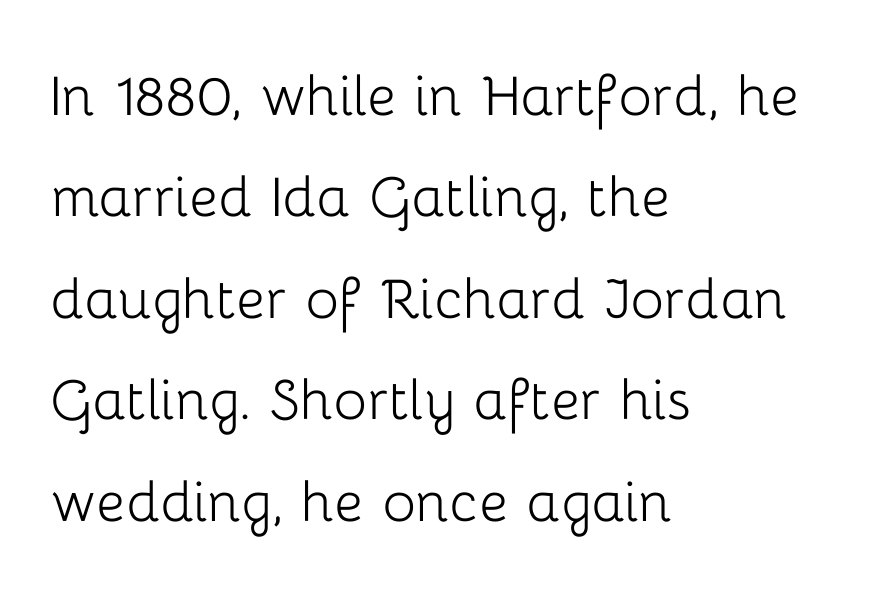
Q: Is the text bold? A: No.
Q: Is the text italic (slanted)? A: No, it is upright.
Q: Is the typeface a serif or a sans-serif typeface? A: Sans-serif.
Q: Is the text underlined? A: No.
Q: How is the paragraph aligned? A: Left-aligned.
Q: Is the spacing between letters normal or unusually wide? A: Normal.
Q: Is the spacing between lines tight, normal or loose? A: Normal.
Q: Width (condensed, normal, or wide)? A: Normal.
Q: Stroke contrast? A: Low.
Q: x-height? A: Medium.
Q: Monospaced? A: No.
